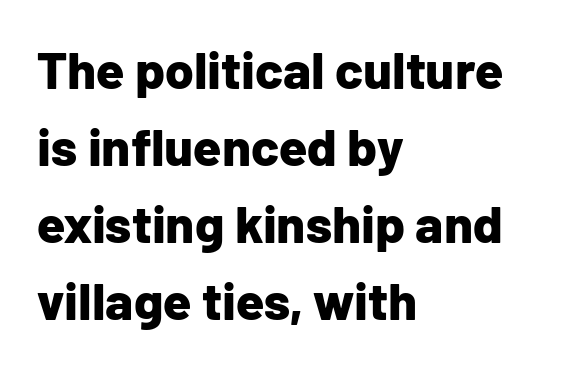
Q: Is the text bold? A: Yes.
Q: Is the text italic (slanted)? A: No, it is upright.
Q: Is the typeface a serif or a sans-serif typeface? A: Sans-serif.
Q: Is the text underlined? A: No.
Q: How is the paragraph aligned? A: Left-aligned.
Q: Is the spacing between letters normal or unusually wide? A: Normal.
Q: Is the spacing between lines tight, normal or loose? A: Normal.
Q: Width (condensed, normal, or wide)? A: Normal.
Q: Stroke contrast? A: Low.
Q: x-height? A: Medium.
Q: Monospaced? A: No.
